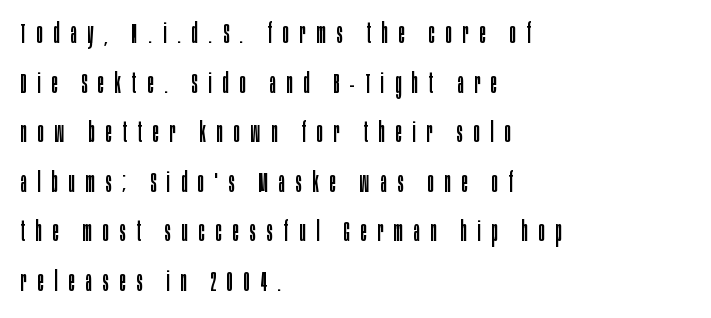
{"serif": "no", "italic": "no", "bold": "no", "weight": "regular", "width": "condensed", "stroke_contrast": "low", "x_height": "large", "monospaced": "no", "underline": "no", "align": "left", "line_spacing_ratio": 1.77, "letter_spacing": "wide", "letter_spacing_em": 0.39, "glyph_px": 28}
